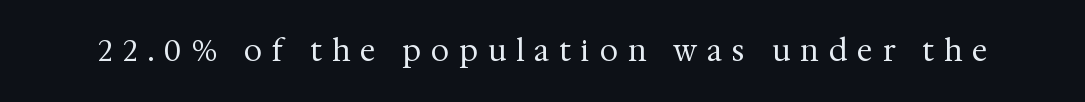
{"serif": "yes", "italic": "no", "bold": "no", "weight": "regular", "width": "normal", "stroke_contrast": "medium", "x_height": "medium", "monospaced": "no", "underline": "no", "letter_spacing": "wide", "letter_spacing_em": 0.36, "glyph_px": 29}
